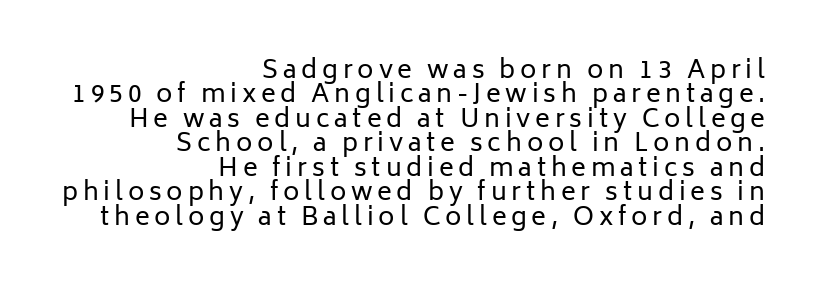
The image shows 25 px text type, upright; set right-aligned, tight line spacing (0.98x), not underlined.
